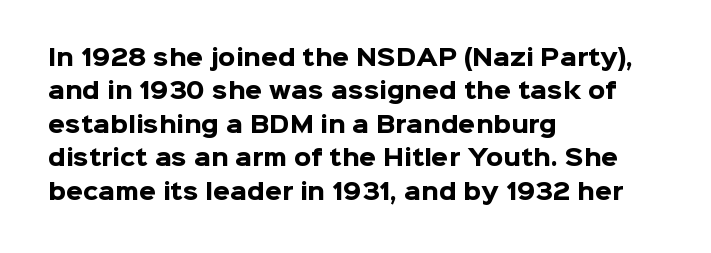
{"italic": "no", "bold": "yes", "underline": "no", "align": "left", "line_spacing": "normal", "line_spacing_ratio": 1.52, "letter_spacing": "normal", "letter_spacing_em": 0.0, "glyph_px": 22}
